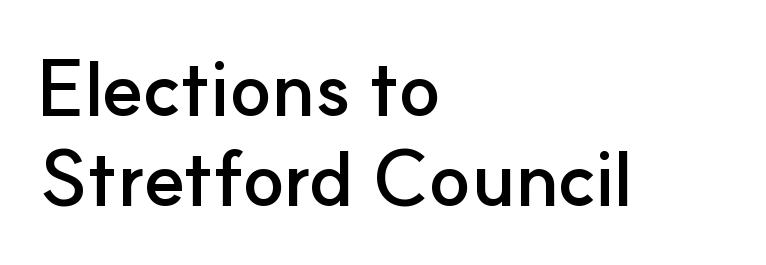
Q: Is the text bold? A: Yes.
Q: Is the text italic (slanted)? A: No, it is upright.
Q: Is the typeface a serif or a sans-serif typeface? A: Sans-serif.
Q: Is the text underlined? A: No.
Q: How is the paragraph aligned? A: Left-aligned.
Q: Is the spacing between letters normal or unusually wide? A: Normal.
Q: Width (condensed, normal, or wide)? A: Normal.
Q: Stroke contrast? A: Low.
Q: x-height? A: Small.
Q: Monospaced? A: No.
